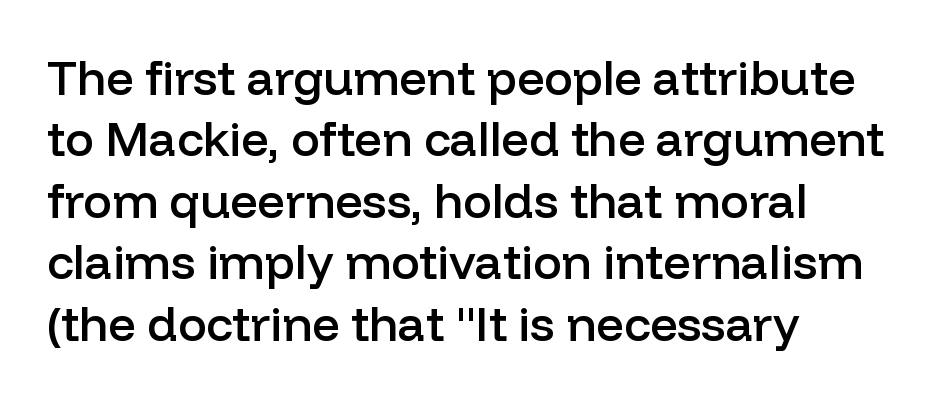
Q: Is the text bold? A: Semi-bold.
Q: Is the text italic (slanted)? A: No, it is upright.
Q: Is the typeface a serif or a sans-serif typeface? A: Sans-serif.
Q: Is the text underlined? A: No.
Q: How is the paragraph aligned? A: Left-aligned.
Q: Is the spacing between letters normal or unusually wide? A: Normal.
Q: Is the spacing between lines tight, normal or loose? A: Normal.
Q: Width (condensed, normal, or wide)? A: Normal.
Q: Stroke contrast? A: Low.
Q: x-height? A: Medium.
Q: Monospaced? A: No.
